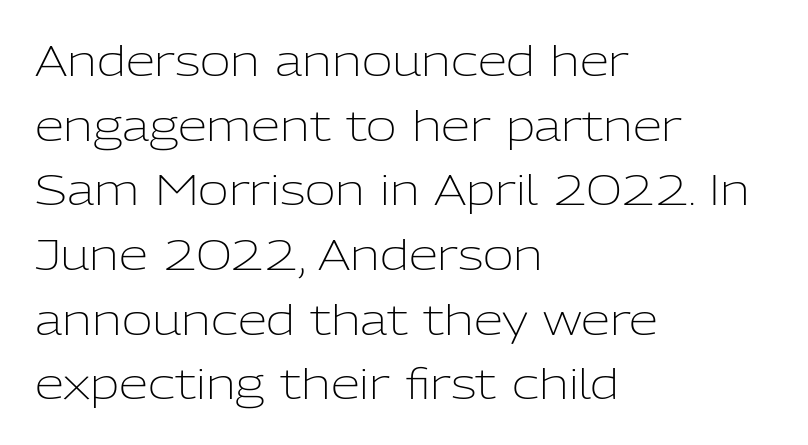
Q: Is the text bold? A: No.
Q: Is the text italic (slanted)? A: No, it is upright.
Q: Is the typeface a serif or a sans-serif typeface? A: Sans-serif.
Q: Is the text underlined? A: No.
Q: How is the paragraph aligned? A: Left-aligned.
Q: Is the spacing between letters normal or unusually wide? A: Normal.
Q: Is the spacing between lines tight, normal or loose? A: Normal.
Q: Width (condensed, normal, or wide)? A: Normal.
Q: Stroke contrast? A: Low.
Q: x-height? A: Medium.
Q: Monospaced? A: No.
